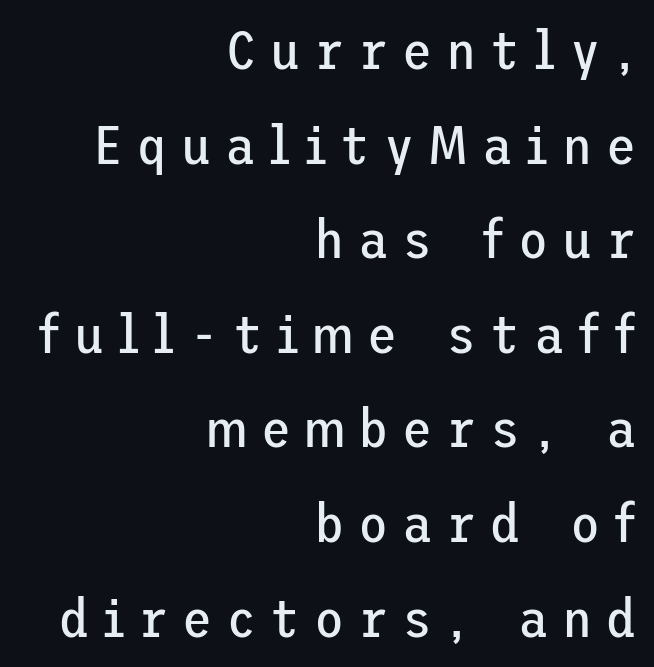
The image shows 55 px regular-weight sans-serif type, upright; set right-aligned, line spacing 1.72x, unusually wide letter spacing (+0.25 em), not underlined; low stroke contrast and a medium x-height.
